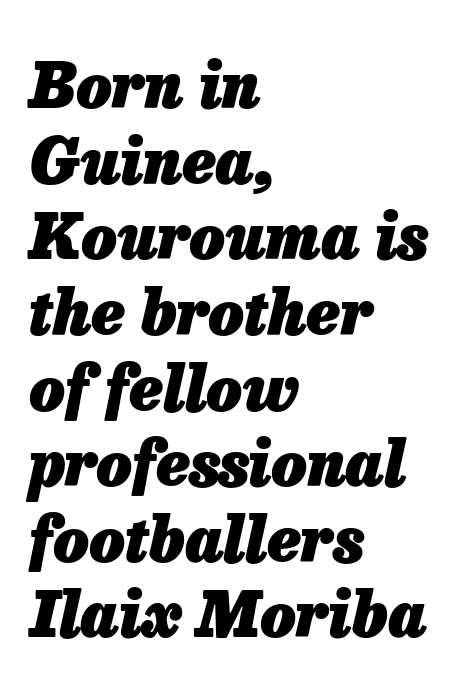
Q: Is the text bold? A: Yes.
Q: Is the text italic (slanted)? A: Yes, it leans right by about 13 degrees.
Q: Is the text underlined? A: No.
Q: How is the paragraph aligned? A: Left-aligned.
Q: Is the spacing between letters normal or unusually wide? A: Normal.
Q: Width (condensed, normal, or wide)? A: Normal.
Q: Stroke contrast? A: Low.
Q: x-height? A: Medium.
Q: Monospaced? A: No.
